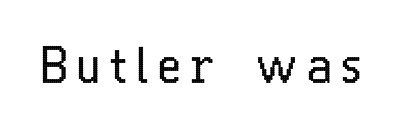
Q: Is the text bold? A: No.
Q: Is the text italic (slanted)? A: No, it is upright.
Q: Is the typeface a serif or a sans-serif typeface? A: Sans-serif.
Q: Is the text underlined? A: No.
Q: Width (condensed, normal, or wide)? A: Condensed.
Q: Stroke contrast? A: Low.
Q: x-height? A: Medium.
Q: Monospaced? A: No.
